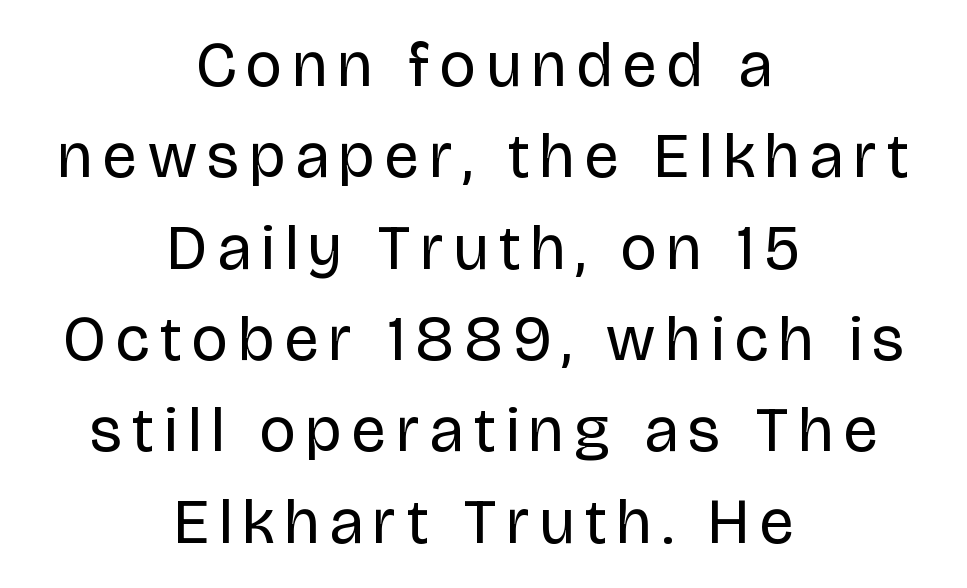
Line spacing here is normal. A clean baseline with only descenders dipping below it. This reads as an unemphasized weight, regular at the heaviest. Font category for this specimen: sans-serif.
